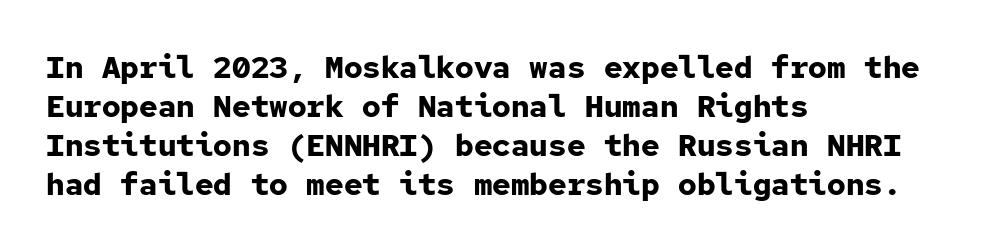
{"serif": "no", "italic": "no", "bold": "yes", "weight": "bold", "width": "normal", "stroke_contrast": "low", "x_height": "medium", "monospaced": "yes", "underline": "no", "align": "left", "line_spacing": "normal", "line_spacing_ratio": 1.26, "letter_spacing": "normal", "letter_spacing_em": 0.0, "glyph_px": 31}
